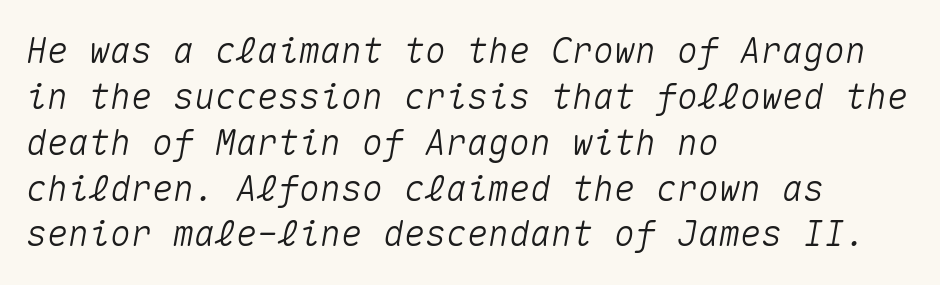
Is the letter spacing exaggerated? No — it looks like the ordinary default. The string is rendered with underlining switched off. The rows are spaced the way most documents space them. Note the uniform advance width — an 'i' takes as much space as an 'm'. Notice how the passage keeps a crisp vertical edge on the left only.
